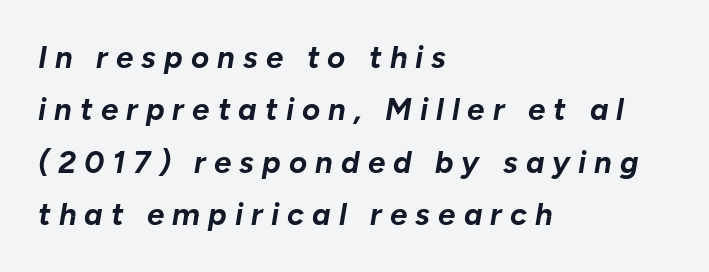
Is this a fixed-width face? No — the glyphs have proportional, varying widths. Strong, thick strokes mark this as bold type. A student would call this left alignment; a typographer would say flush left, rag right. Spacing between characters has been opened up far beyond the box default.
